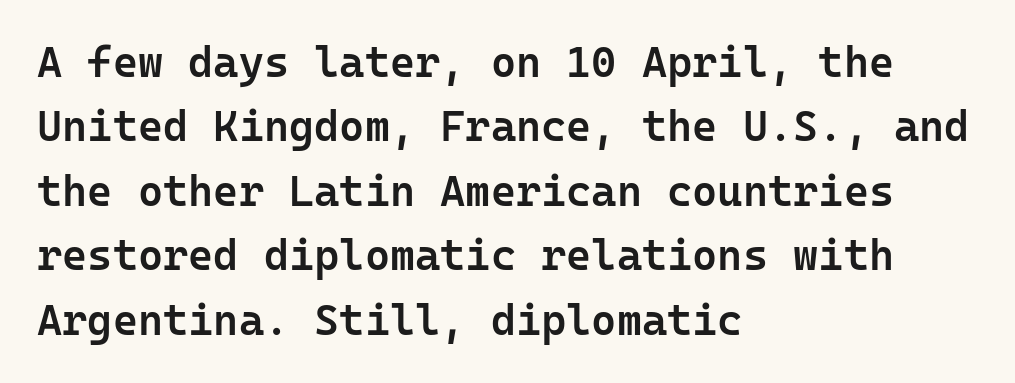
{"serif": "no", "italic": "no", "bold": "semi", "weight": "semibold", "width": "normal", "stroke_contrast": "low", "x_height": "medium", "monospaced": "yes", "underline": "no", "align": "left", "line_spacing": "normal", "line_spacing_ratio": 1.5, "letter_spacing": "normal", "letter_spacing_em": 0.0, "glyph_px": 43}
